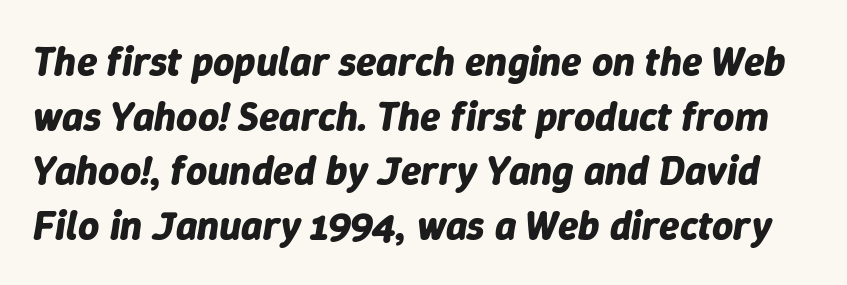
This sample uses an oblique cut, with every glyph tilted off the vertical. Check under the words: just untouched page. The passage shown is emphatically bold. Summary of vertical rhythm: regular, with standard interline spacing.
